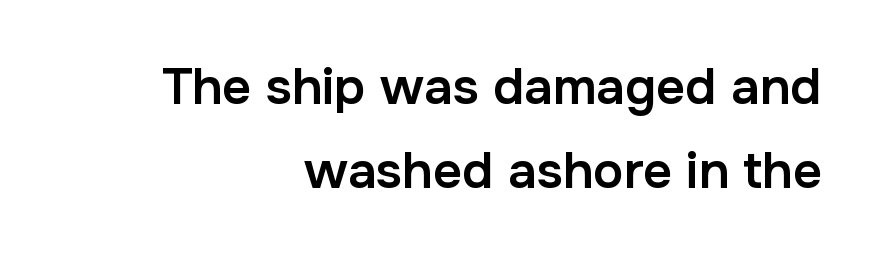
This sample has the flowing, uneven cadence of proportional lettering. The passage shown has conventional tracking throughout. The glyphs in this specimen are sans serif. A fair bit of extra ink — the face is semibold, not bold.
